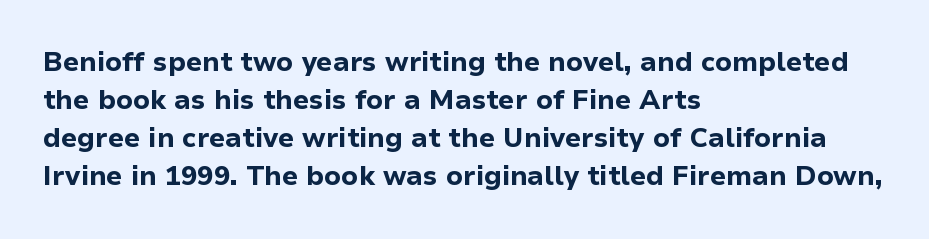
The image shows 27 px bold type, upright; set left-aligned, normal line spacing (1.41x), normal letter spacing, not underlined.
